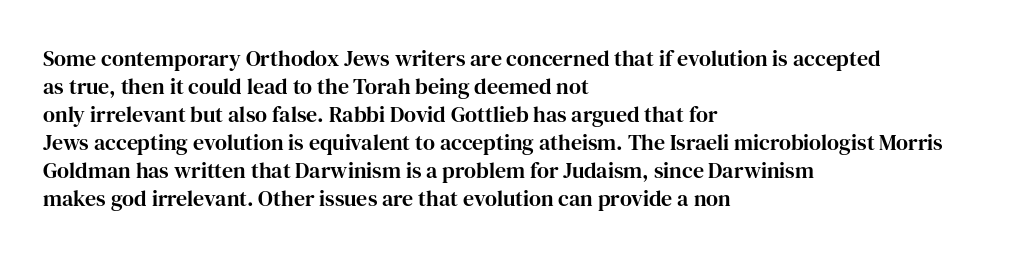
The image shows 22 px text type, upright; set left-aligned, normal line spacing (1.27x), normal letter spacing, not underlined.
